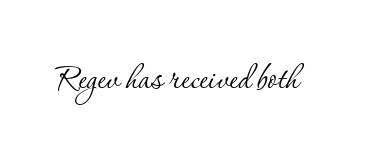
{"serif": "yes", "bold": "no", "weight": "thin", "width": "normal", "stroke_contrast": "low", "x_height": "small", "monospaced": "no", "underline": "no", "letter_spacing": "normal", "letter_spacing_em": 0.0, "glyph_px": 43}
